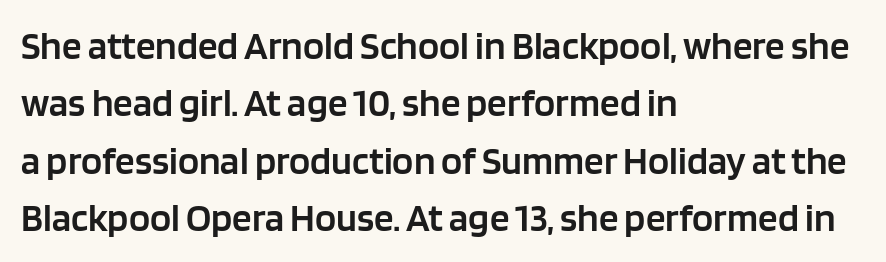
The image shows 39 px semibold sans-serif type, upright; set left-aligned, normal line spacing (1.47x), normal letter spacing, not underlined; low stroke contrast and a large x-height.
